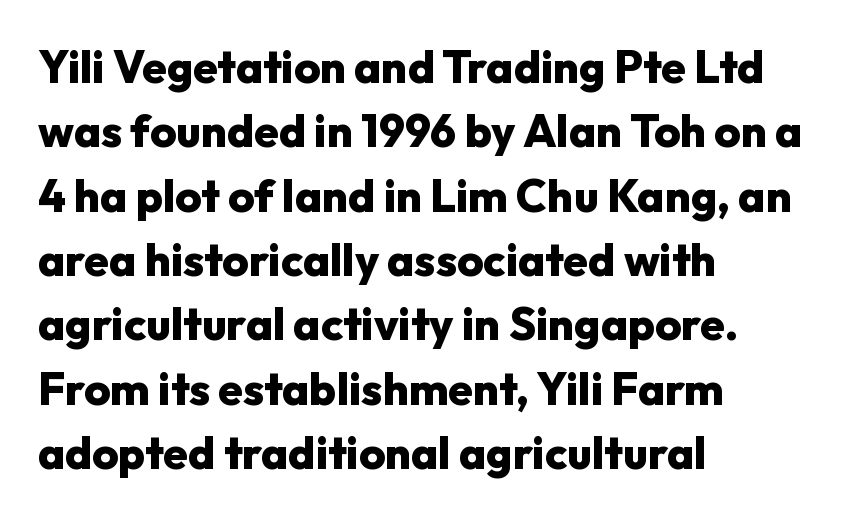
{"serif": "no", "italic": "no", "bold": "yes", "weight": "heavy", "width": "normal", "stroke_contrast": "low", "x_height": "medium", "monospaced": "no", "underline": "no", "align": "left", "line_spacing": "normal", "line_spacing_ratio": 1.43, "letter_spacing": "normal", "letter_spacing_em": 0.0, "glyph_px": 45}
